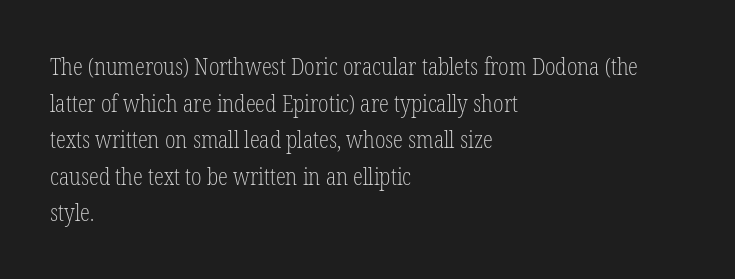
Notice how descenders clear the ascenders below comfortably — that's standard leading. Heft: none added — not bold. Posture: upright roman. The tracking reads as untouched default to a designer's eye. If you drew a ruler down the left edge, every line would touch it.
